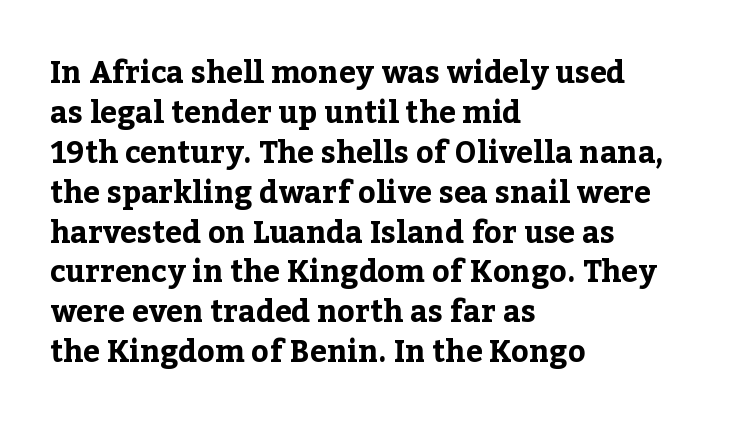
Leftover space on each line is placed entirely after the last word. Here the glyphs are tracked normally, forming tight word shapes. The passage shown stacks its lines at a standard gap. The passage shown is typeset with a serif family. Heft: maximum for text — a bold.
